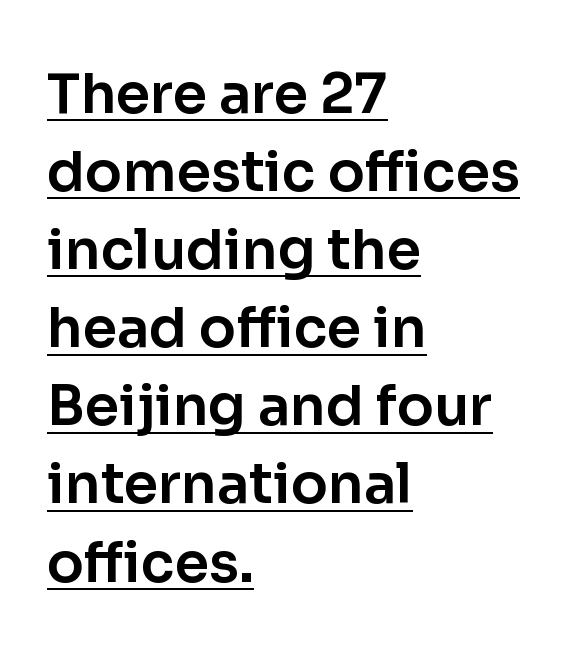
The image shows 55 px sans-serif type, upright; set left-aligned, normal line spacing (1.42x), normal letter spacing, underlined; low stroke contrast and a medium x-height.
